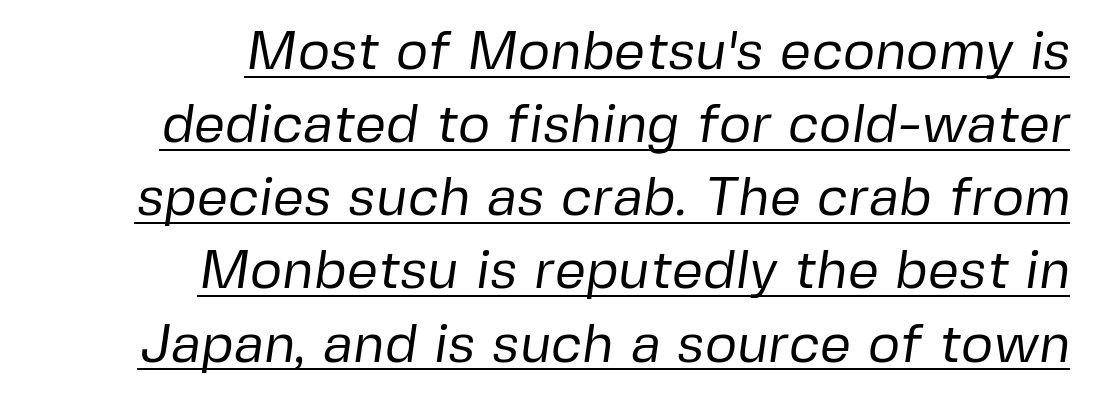
One-word summary of the alignment: right. The passage shown stacks its lines at a standard gap. No feet cap the strokes, marking this as sans-serif type. The rendering uses the underline text-decoration. This is not heavy type; no bold has been used.
